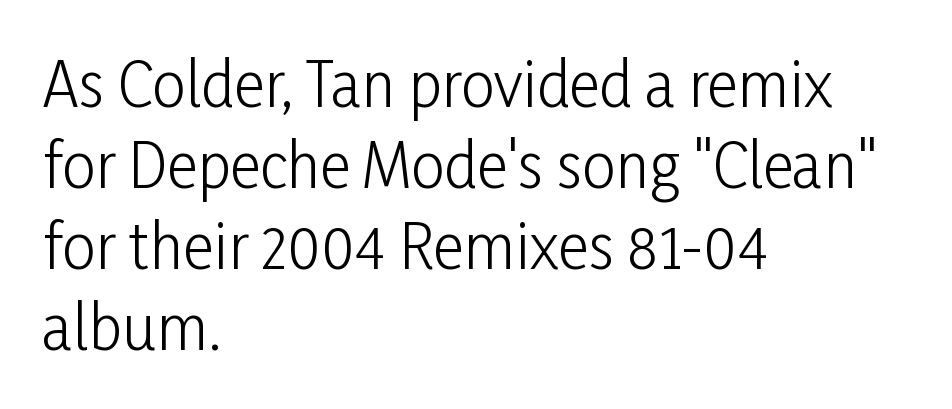
{"serif": "no", "italic": "no", "bold": "no", "weight": "light", "width": "condensed", "stroke_contrast": "low", "x_height": "medium", "monospaced": "no", "underline": "no", "align": "left", "line_spacing": "normal", "line_spacing_ratio": 1.35, "letter_spacing": "normal", "letter_spacing_em": 0.0, "glyph_px": 60}
